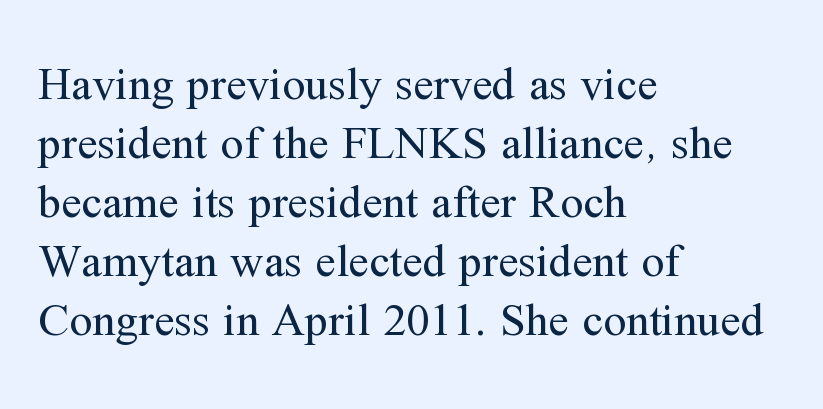
The image shows 46 px regular-weight serif type, upright; set left-aligned, normal line spacing (1.28x), normal letter spacing, not underlined; medium stroke contrast and a medium x-height.
